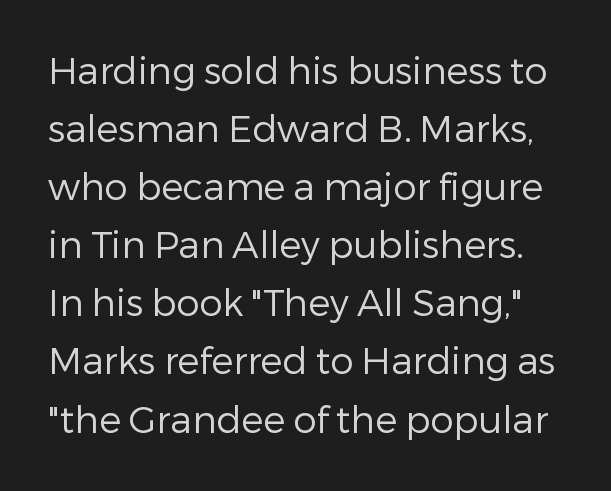
{"serif": "no", "italic": "no", "bold": "no", "weight": "regular", "width": "normal", "stroke_contrast": "low", "x_height": "medium", "monospaced": "no", "underline": "no", "line_spacing": "normal", "line_spacing_ratio": 1.57, "letter_spacing": "normal", "letter_spacing_em": 0.0, "glyph_px": 37}
